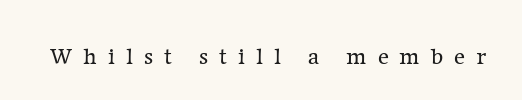
{"italic": "no", "bold": "no", "underline": "no", "letter_spacing": "wide", "letter_spacing_em": 0.48, "glyph_px": 23}
